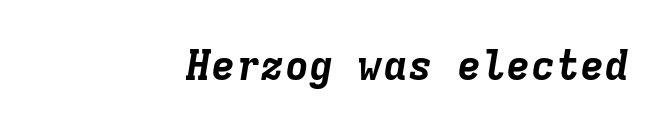
Q: Is the text bold? A: Yes.
Q: Is the text italic (slanted)? A: Yes, it leans right by about 9 degrees.
Q: Is the text underlined? A: No.
Q: Is the spacing between letters normal or unusually wide? A: Normal.
Q: Width (condensed, normal, or wide)? A: Normal.
Q: Stroke contrast? A: Low.
Q: x-height? A: Medium.
Q: Monospaced? A: Yes.
